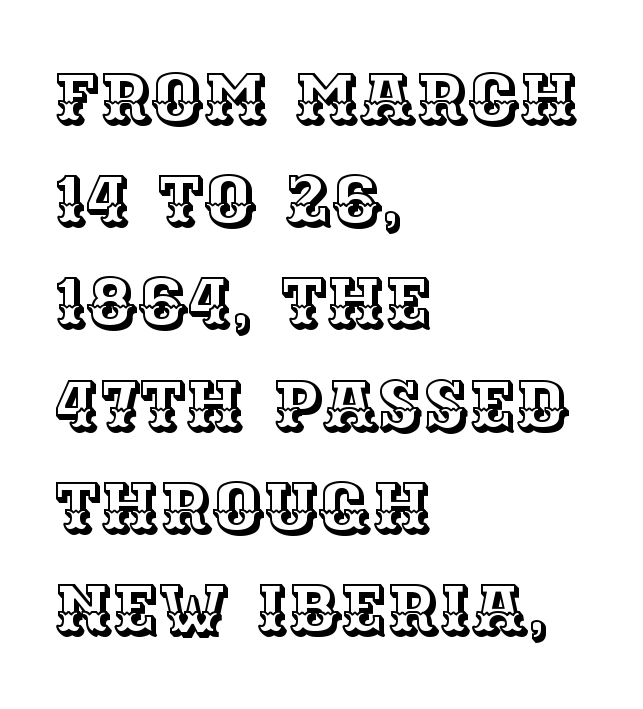
Q: Is the text italic (slanted)? A: No, it is upright.
Q: Is the text underlined? A: No.
Q: How is the paragraph aligned? A: Left-aligned.
Q: Is the spacing between letters normal or unusually wide? A: Normal.
Q: Is the spacing between lines tight, normal or loose? A: Normal.
Q: Width (condensed, normal, or wide)? A: Normal.
Q: x-height? A: Large.
Q: Monospaced? A: No.
